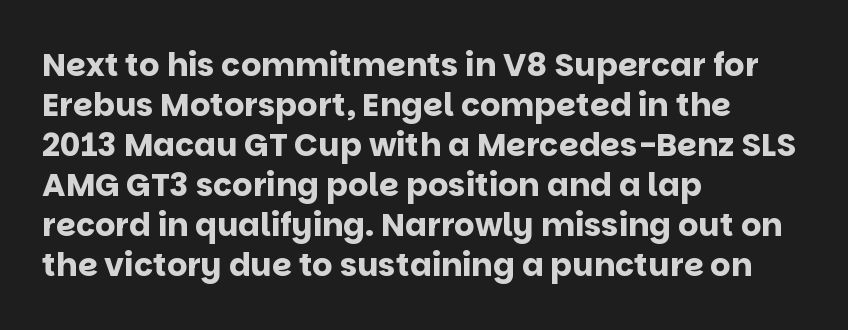
Q: Is the text bold? A: Yes.
Q: Is the text italic (slanted)? A: No, it is upright.
Q: Is the typeface a serif or a sans-serif typeface? A: Sans-serif.
Q: Is the text underlined? A: No.
Q: How is the paragraph aligned? A: Left-aligned.
Q: Is the spacing between letters normal or unusually wide? A: Normal.
Q: Is the spacing between lines tight, normal or loose? A: Normal.
Q: Width (condensed, normal, or wide)? A: Normal.
Q: Stroke contrast? A: Low.
Q: x-height? A: Large.
Q: Monospaced? A: No.
